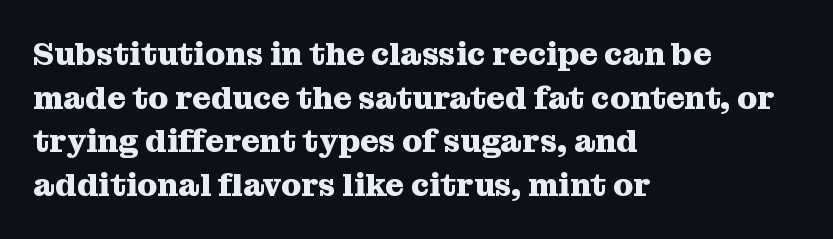
The image shows 32 px heavy serif type, upright; set left-aligned, normal line spacing (1.36x), normal letter spacing, not underlined; medium stroke contrast and a medium x-height.
